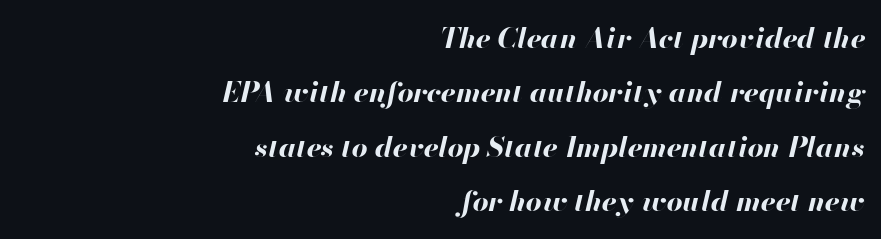
The line-height multiplier appears high, well above default. Glance below the letters and you will spot only blank space. Character widths vary here, with narrow letters taking less room than wide ones. Italic: yes, the glyphs are oblique.
